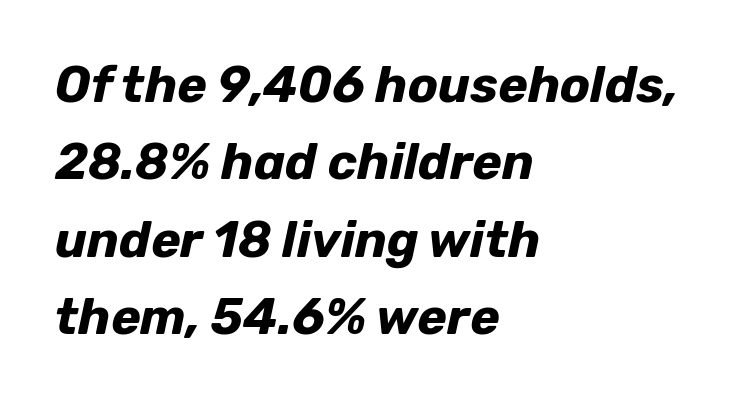
The image shows 50 px bold type, italic (leaning right); set left-aligned, normal line spacing (1.55x), normal letter spacing, not underlined; low stroke contrast and a medium x-height.
